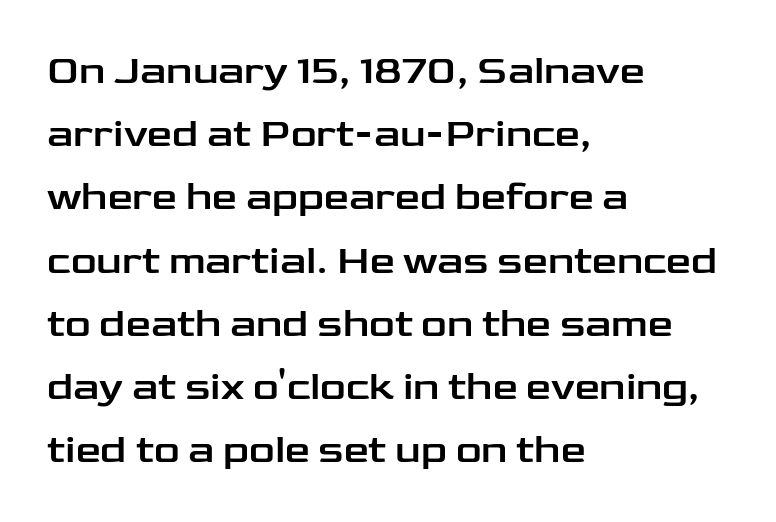
The text block is weighted toward the left margin, trailing off unevenly rightward. Is the letter spacing exaggerated? No — it looks like the ordinary default. Posture: straight, roman, zero tilt. Each row of text sits above clean, open space. Horizontal bands of white between lines are of average thickness. Character widths vary here, with narrow letters taking less room than wide ones.
